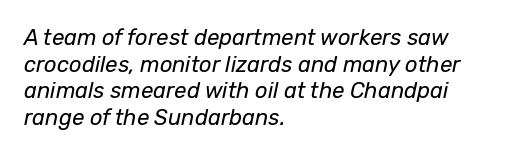
{"italic": "yes", "lean": "right", "slant_degrees": 12, "bold": "no", "underline": "no", "align": "left", "line_spacing_ratio": 1.21, "letter_spacing": "normal", "letter_spacing_em": 0.0, "glyph_px": 22}
